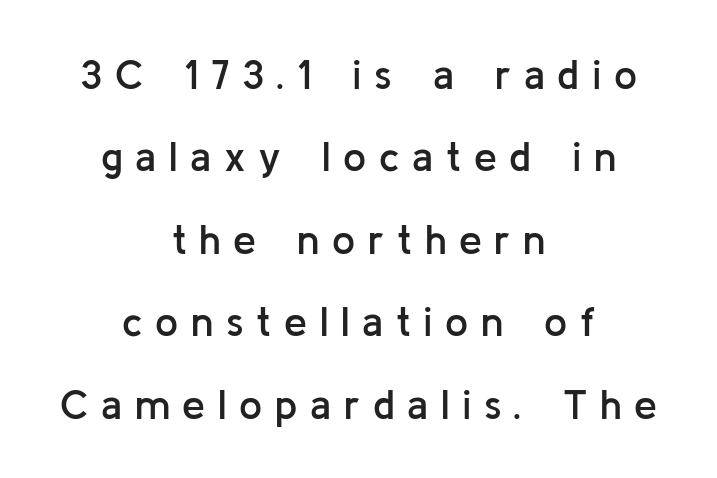
{"serif": "no", "italic": "no", "bold": "semi", "weight": "semibold", "width": "normal", "stroke_contrast": "low", "x_height": "medium", "monospaced": "no", "underline": "no", "align": "center", "line_spacing": "loose", "line_spacing_ratio": 2.01, "letter_spacing": "wide", "letter_spacing_em": 0.31, "glyph_px": 41}
